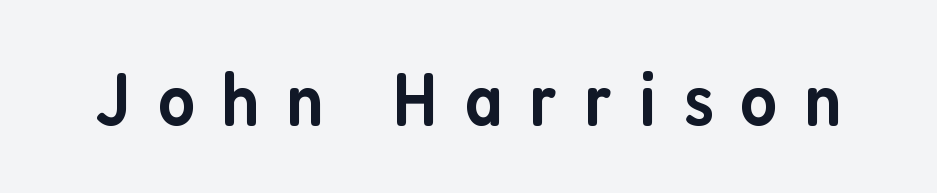
Q: Is the text bold? A: Semi-bold.
Q: Is the text italic (slanted)? A: No, it is upright.
Q: Is the typeface a serif or a sans-serif typeface? A: Sans-serif.
Q: Is the text underlined? A: No.
Q: Is the spacing between letters normal or unusually wide? A: Unusually wide.
Q: Width (condensed, normal, or wide)? A: Condensed.
Q: Stroke contrast? A: Low.
Q: x-height? A: Medium.
Q: Monospaced? A: No.
